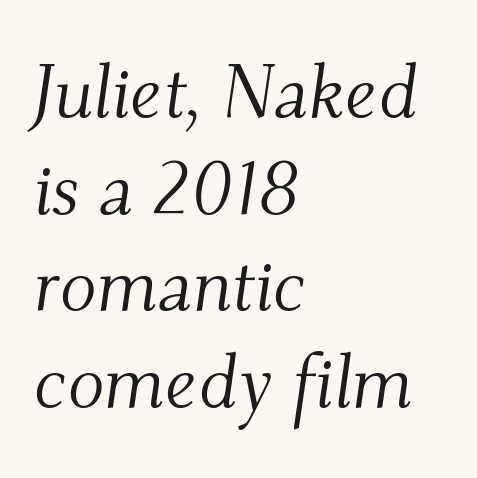
{"serif": "yes", "italic": "yes", "lean": "right", "slant_degrees": 9, "bold": "no", "weight": "light", "width": "normal", "stroke_contrast": "medium", "x_height": "small", "monospaced": "no", "underline": "no", "align": "left", "line_spacing": "normal", "line_spacing_ratio": 1.27, "letter_spacing": "normal", "letter_spacing_em": 0.0, "glyph_px": 76}
